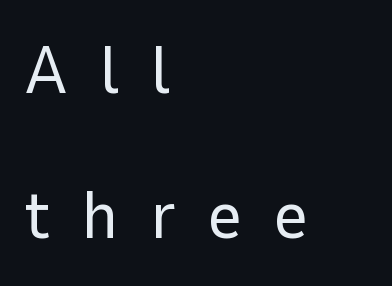
Substantial extra tracking has been applied to these lines. This sample has the flowing, uneven cadence of proportional lettering. This rendering employs a face without finishing strokes, i.e., a sans-serif. This sample trades compactness for vertical openness between lines. Descenders are the only things crossing below the line. Alignment: flush left.
